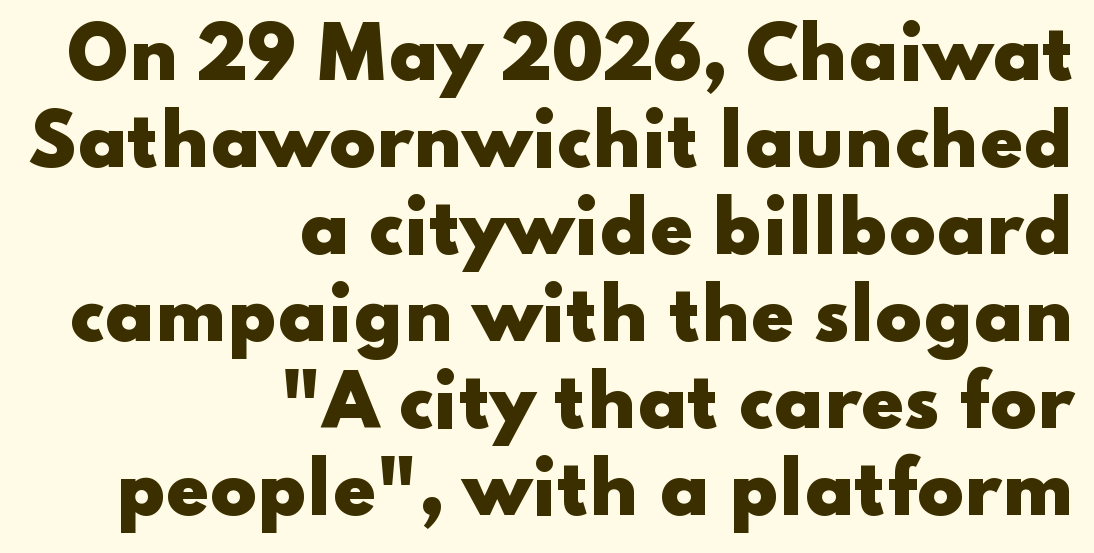
{"serif": "no", "italic": "no", "bold": "yes", "weight": "heavy", "width": "wide", "stroke_contrast": "low", "x_height": "small", "monospaced": "no", "underline": "no", "align": "right", "line_spacing": "normal", "line_spacing_ratio": 1.26, "letter_spacing": "normal", "letter_spacing_em": 0.0, "glyph_px": 69}
